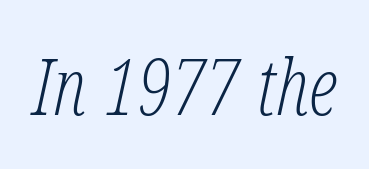
The image shows 79 px light, condensed serif type, italic (leaning right); set normal letter spacing, not underlined; low stroke contrast and a medium x-height.
